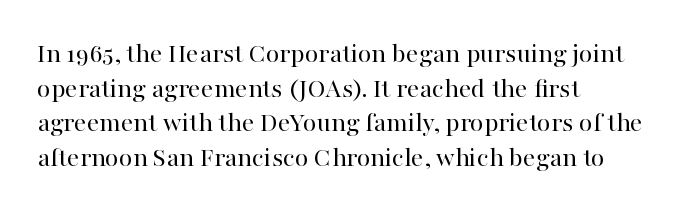
Q: Is the text bold? A: No.
Q: Is the text italic (slanted)? A: No, it is upright.
Q: Is the typeface a serif or a sans-serif typeface? A: Serif.
Q: Is the text underlined? A: No.
Q: How is the paragraph aligned? A: Left-aligned.
Q: Is the spacing between letters normal or unusually wide? A: Normal.
Q: Width (condensed, normal, or wide)? A: Normal.
Q: Stroke contrast? A: High.
Q: x-height? A: Medium.
Q: Monospaced? A: No.
